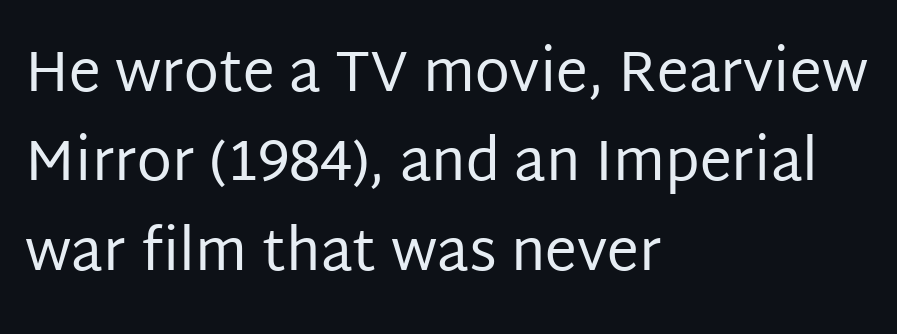
{"serif": "no", "italic": "no", "bold": "no", "weight": "regular", "width": "normal", "stroke_contrast": "low", "x_height": "large", "monospaced": "no", "underline": "no", "align": "left", "line_spacing": "normal", "line_spacing_ratio": 1.57, "letter_spacing": "normal", "letter_spacing_em": 0.0, "glyph_px": 57}
